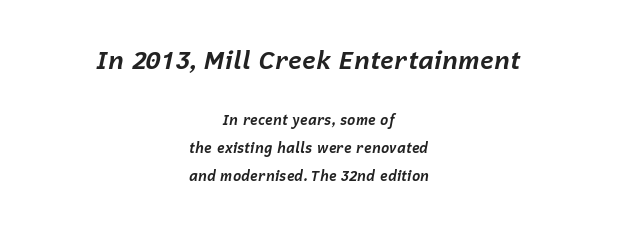
The image shows 25 px bold type, italic (leaning right); set centered, loose line spacing (1.98x), normal letter spacing, not underlined; the first (top) block is 1.79x larger.
